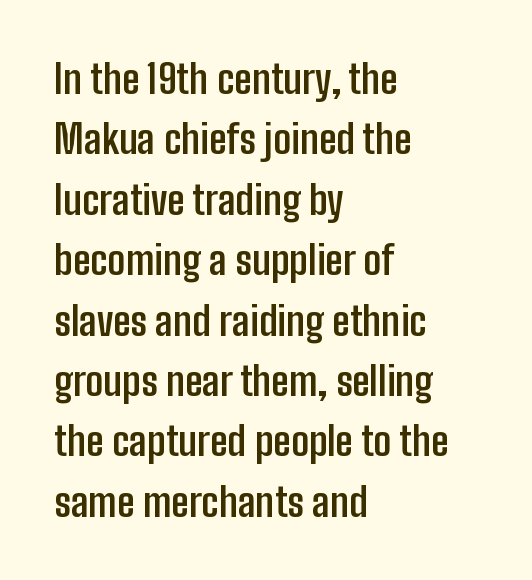
{"serif": "no", "italic": "no", "bold": "yes", "weight": "semibold", "width": "condensed", "stroke_contrast": "low", "x_height": "medium", "monospaced": "no", "underline": "no", "align": "left", "line_spacing": "normal", "line_spacing_ratio": 1.51, "letter_spacing": "normal", "letter_spacing_em": 0.0, "glyph_px": 40}
